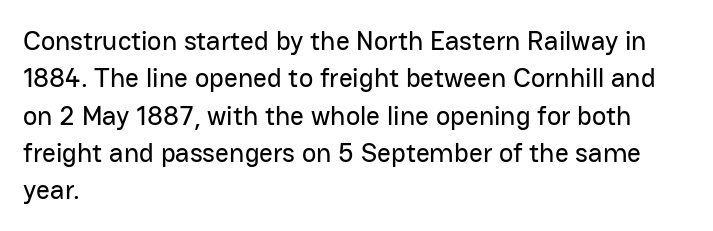
The image shows 27 px text type, upright; set left-aligned, normal line spacing (1.38x), normal letter spacing, not underlined.
